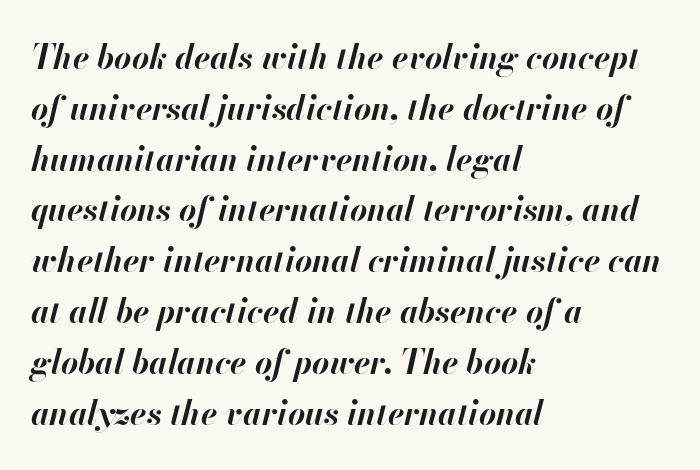
Q: Is the text bold? A: Yes.
Q: Is the text italic (slanted)? A: Yes, it leans right by about 13 degrees.
Q: Is the text underlined? A: No.
Q: How is the paragraph aligned? A: Left-aligned.
Q: Is the spacing between letters normal or unusually wide? A: Normal.
Q: Is the spacing between lines tight, normal or loose? A: Normal.
Q: Width (condensed, normal, or wide)? A: Normal.
Q: Stroke contrast? A: High.
Q: x-height? A: Small.
Q: Monospaced? A: No.
